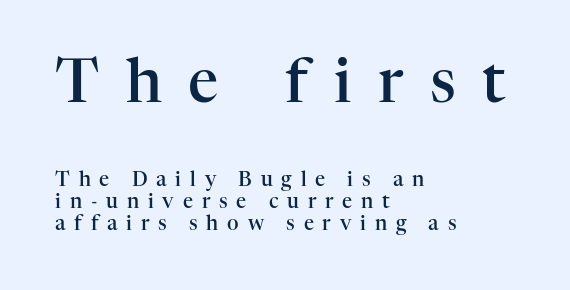
{"serif": "yes", "italic": "no", "bold": "semi", "weight": "semibold", "width": "normal", "stroke_contrast": "high", "x_height": "medium", "monospaced": "no", "underline": "no", "align": "left", "line_spacing": "tight", "line_spacing_ratio": 1.11, "letter_spacing": "wide", "letter_spacing_em": 0.44, "larger_block": "first", "size_ratio": 3.0, "glyph_px": 60}
